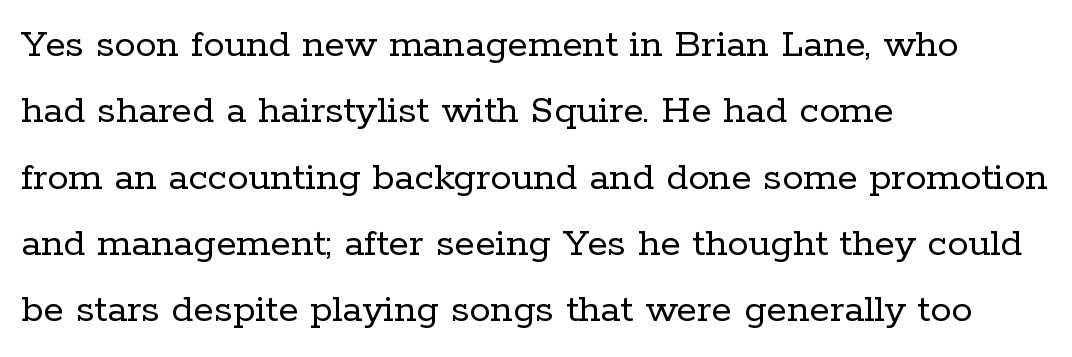
Varying glyph widths throughout — classic text-font behaviour. Layout note: lines flush left. Only glyphs here, with clear space below each row. In terms of leading, this rendering sits right in the middle. The letters stand upright; this is a roman face.
